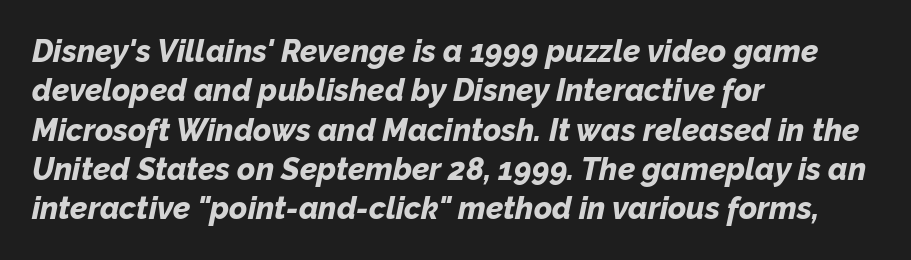
{"italic": "yes", "lean": "right", "slant_degrees": 12, "bold": "yes", "weight": "bold", "width": "normal", "stroke_contrast": "low", "x_height": "medium", "monospaced": "no", "underline": "no", "align": "left", "line_spacing": "normal", "line_spacing_ratio": 1.27, "letter_spacing": "normal", "letter_spacing_em": 0.0, "glyph_px": 31}
